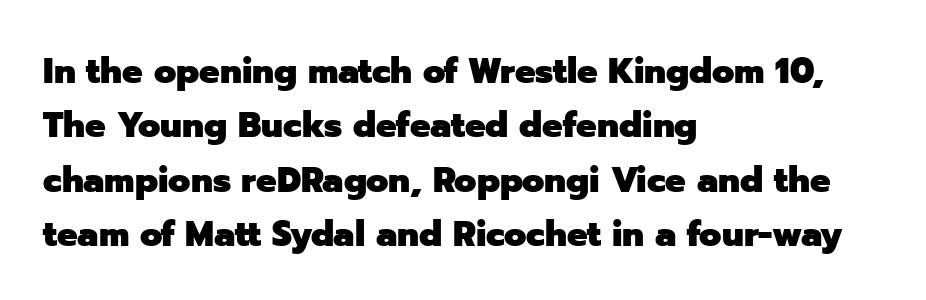
{"serif": "no", "italic": "no", "bold": "yes", "weight": "heavy", "width": "normal", "stroke_contrast": "low", "x_height": "medium", "monospaced": "no", "underline": "no", "align": "left", "line_spacing": "normal", "line_spacing_ratio": 1.51, "letter_spacing": "normal", "letter_spacing_em": 0.0, "glyph_px": 36}
